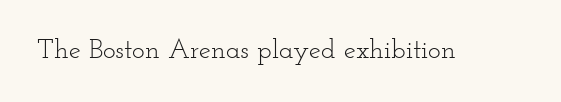
Has an underline been added? It has not. The type is set solid horizontally, with unmodified tracking. The characters are drawn with everyday or finer stroke widths. Every character sits straight up, as roman type does.
